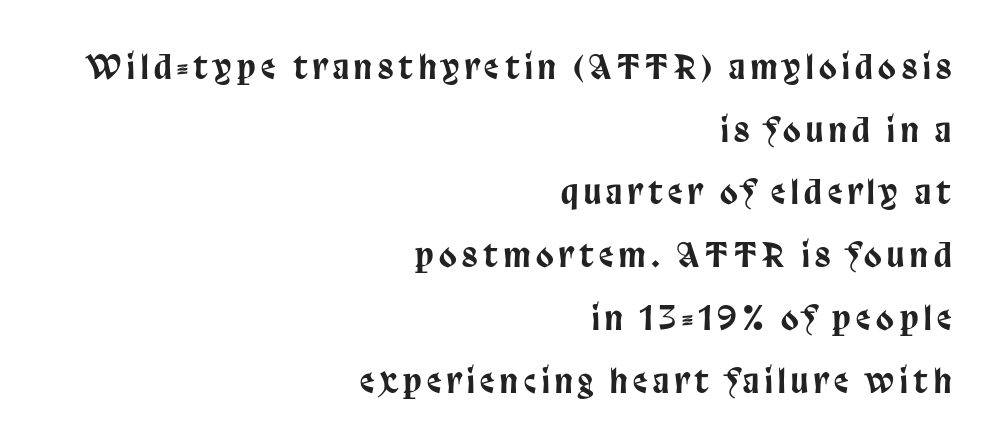
Airy leading. The zone under the glyphs is completely vacant. If you drew a line through each stem, it would be perfectly vertical. Are there feet on the stems? There aren't — it's a sans.
